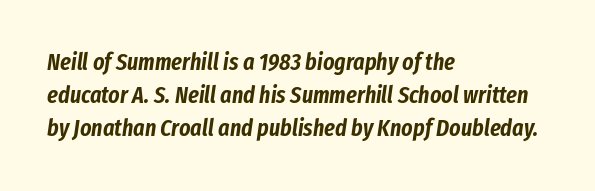
{"italic": "yes", "lean": "right", "slant_degrees": 8, "underline": "no", "align": "left", "line_spacing": "normal", "line_spacing_ratio": 1.38, "letter_spacing": "normal", "letter_spacing_em": 0.0, "glyph_px": 24}
